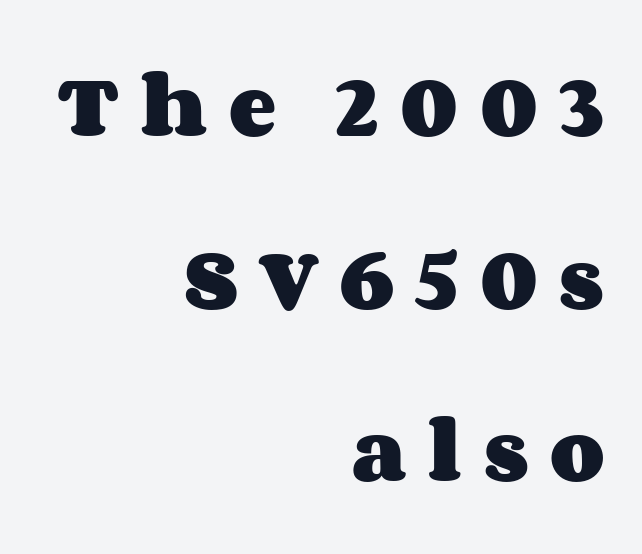
Q: Is the text bold? A: Yes.
Q: Is the text italic (slanted)? A: No, it is upright.
Q: Is the text underlined? A: No.
Q: How is the paragraph aligned? A: Right-aligned.
Q: Is the spacing between letters normal or unusually wide? A: Unusually wide.
Q: Is the spacing between lines tight, normal or loose? A: Loose.
Q: Width (condensed, normal, or wide)? A: Wide.
Q: Stroke contrast? A: Medium.
Q: x-height? A: Large.
Q: Monospaced? A: No.
